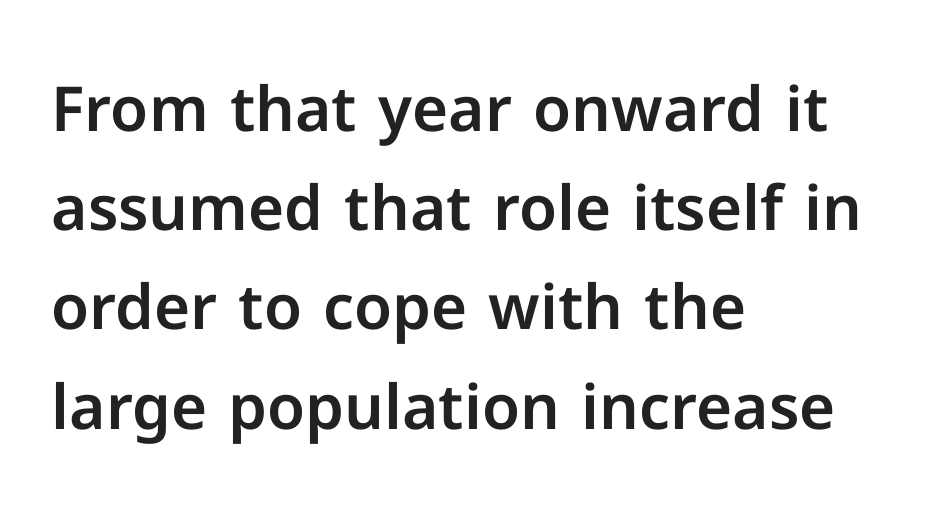
Q: Is the text italic (slanted)? A: No, it is upright.
Q: Is the typeface a serif or a sans-serif typeface? A: Sans-serif.
Q: Is the text underlined? A: No.
Q: How is the paragraph aligned? A: Left-aligned.
Q: Is the spacing between letters normal or unusually wide? A: Normal.
Q: Is the spacing between lines tight, normal or loose? A: Normal.
Q: Width (condensed, normal, or wide)? A: Normal.
Q: Stroke contrast? A: Low.
Q: x-height? A: Medium.
Q: Monospaced? A: No.
